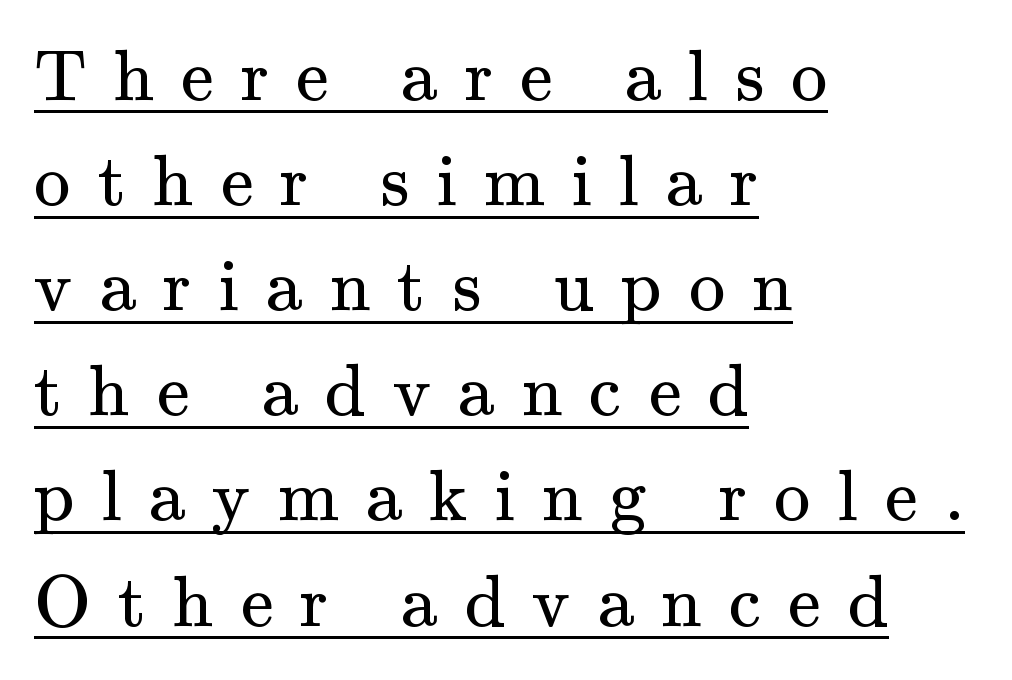
The image shows 73 px regular-weight serif type, upright; set left-aligned, normal line spacing (1.44x), unusually wide letter spacing (+0.37 em), underlined; medium stroke contrast and a small x-height.
